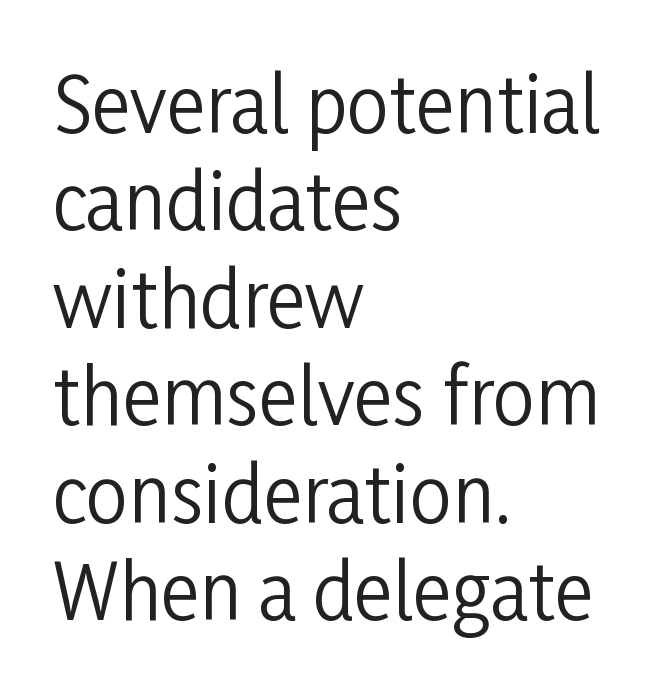
These lines are composed in type without serifs. Between one letter and the next there's only the usual sliver of space. Visually the block forms a straight wall on the left and a jagged coastline on the right. Weight: in the light-to-regular range. Compared with typical paragraphs, the rows here are spaced about the same. It's the straight-up-and-down kind of type.
